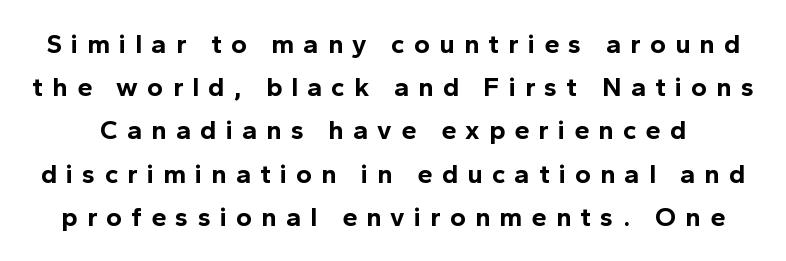
The image shows 27 px bold type, upright; set normal line spacing (1.6x), unusually wide letter spacing (+0.34 em), not underlined.
